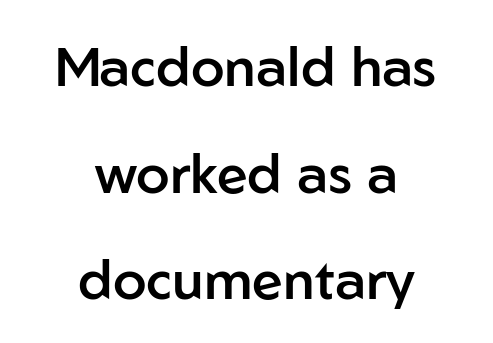
The image shows 55 px semibold sans-serif type, upright; set centered, loose line spacing (1.94x), normal letter spacing, not underlined; low stroke contrast and a medium x-height.
